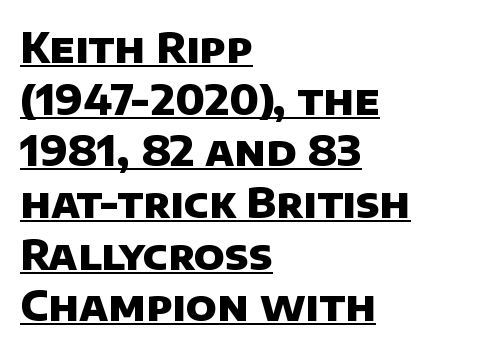
Varying glyph widths throughout — classic text-font behaviour. Does the type have serifs? No, each stem ends abruptly. Plenty of ink on the page — the face is bold. Is there an underline? Yes — a line sits under the letters. Summary of vertical rhythm: regular, with standard interline spacing. Words appear dense and cohesive because spacing is normal.
